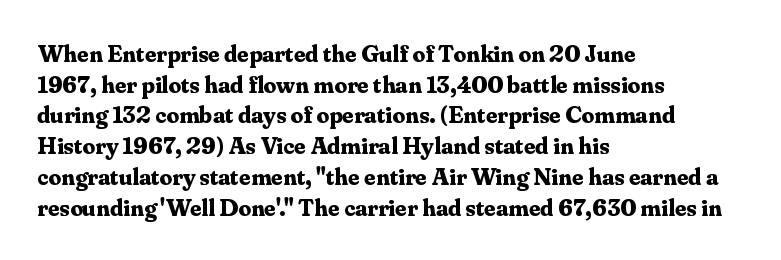
Q: Is the text bold? A: Yes.
Q: Is the text italic (slanted)? A: No, it is upright.
Q: Is the text underlined? A: No.
Q: How is the paragraph aligned? A: Left-aligned.
Q: Is the spacing between letters normal or unusually wide? A: Normal.
